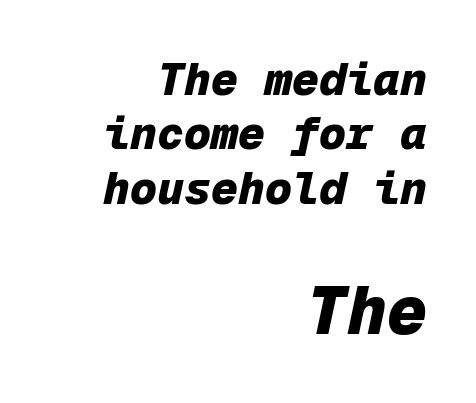
{"italic": "yes", "lean": "right", "slant_degrees": 12, "bold": "yes", "weight": "heavy", "width": "normal", "stroke_contrast": "low", "x_height": "medium", "monospaced": "yes", "underline": "no", "align": "right", "line_spacing_ratio": 1.21, "letter_spacing": "normal", "letter_spacing_em": 0.0, "larger_block": "second", "size_ratio": 1.49, "glyph_px": 67}
